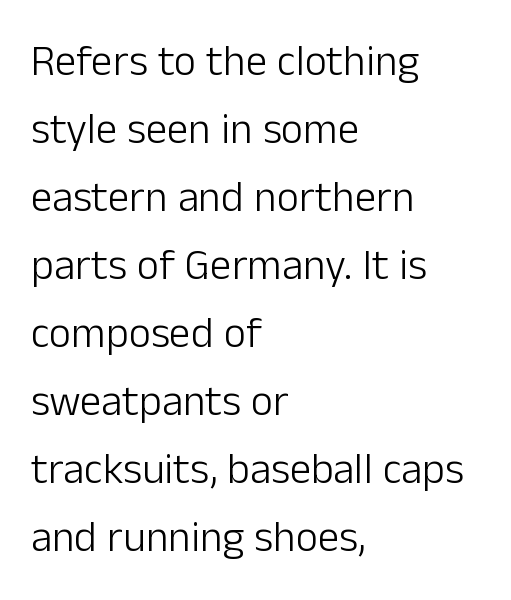
Q: Is the text bold? A: No.
Q: Is the text italic (slanted)? A: No, it is upright.
Q: Is the typeface a serif or a sans-serif typeface? A: Sans-serif.
Q: Is the text underlined? A: No.
Q: How is the paragraph aligned? A: Left-aligned.
Q: Is the spacing between letters normal or unusually wide? A: Normal.
Q: Is the spacing between lines tight, normal or loose? A: Normal.
Q: Width (condensed, normal, or wide)? A: Normal.
Q: Stroke contrast? A: Low.
Q: x-height? A: Medium.
Q: Monospaced? A: No.
